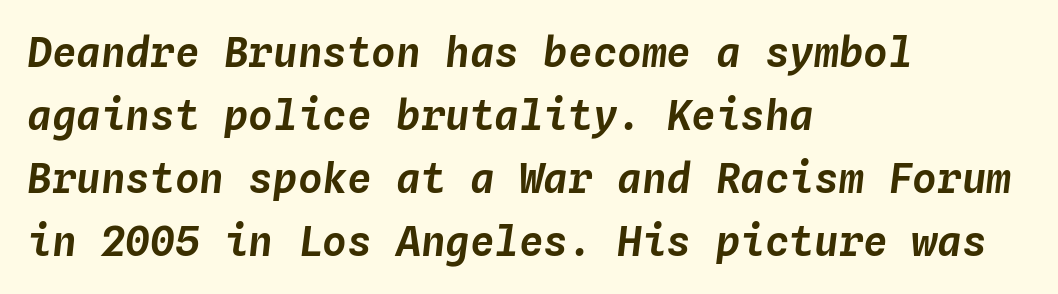
Q: Is the text italic (slanted)? A: Yes, it leans right by about 4 degrees.
Q: Is the text underlined? A: No.
Q: How is the paragraph aligned? A: Left-aligned.
Q: Is the spacing between letters normal or unusually wide? A: Normal.
Q: Is the spacing between lines tight, normal or loose? A: Normal.
Q: Width (condensed, normal, or wide)? A: Normal.
Q: Stroke contrast? A: Low.
Q: x-height? A: Medium.
Q: Monospaced? A: Yes.
